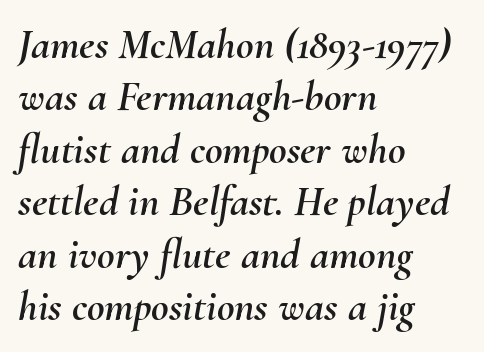
{"italic": "yes", "lean": "right", "slant_degrees": 10, "width": "normal", "stroke_contrast": "medium", "x_height": "small", "monospaced": "no", "underline": "no", "align": "left", "line_spacing_ratio": 1.22, "letter_spacing": "normal", "letter_spacing_em": 0.0, "glyph_px": 43}
